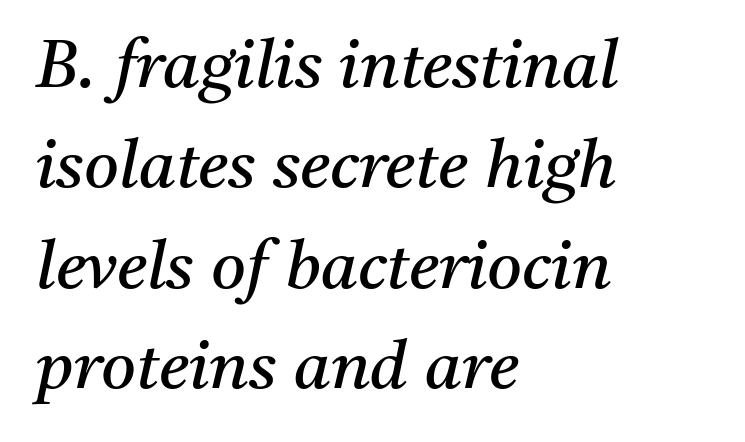
The image shows 67 px regular-weight serif type, italic (leaning right); set left-aligned, normal line spacing (1.5x), normal letter spacing, not underlined; medium stroke contrast and a medium x-height.
